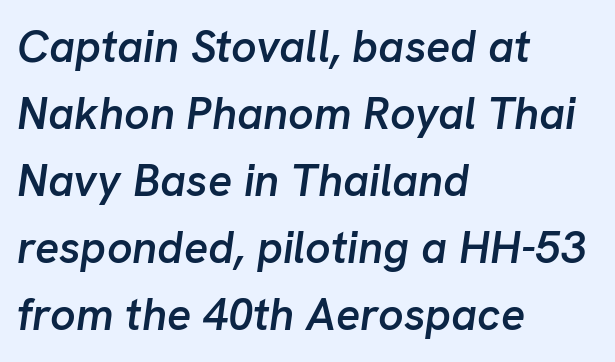
{"italic": "yes", "lean": "right", "slant_degrees": 8, "bold": "semi", "weight": "semibold", "width": "normal", "stroke_contrast": "low", "x_height": "medium", "monospaced": "no", "underline": "no", "align": "left", "line_spacing": "normal", "line_spacing_ratio": 1.49, "letter_spacing": "normal", "letter_spacing_em": 0.0, "glyph_px": 45}
